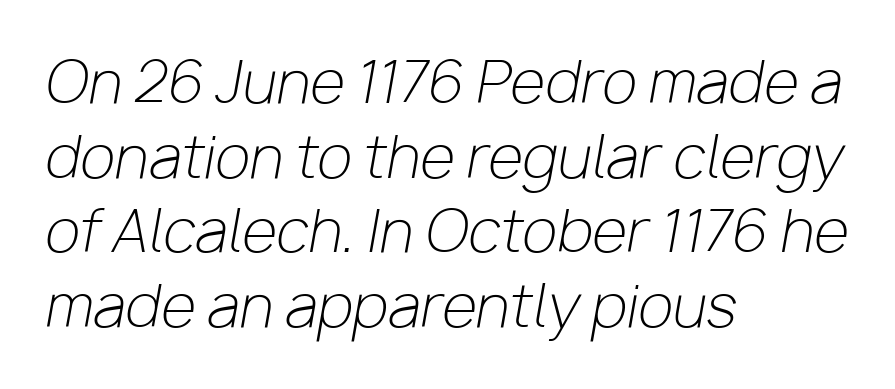
{"italic": "yes", "lean": "right", "slant_degrees": 10, "bold": "no", "weight": "light", "width": "normal", "stroke_contrast": "low", "x_height": "medium", "monospaced": "no", "underline": "no", "align": "left", "line_spacing": "normal", "line_spacing_ratio": 1.31, "letter_spacing": "normal", "letter_spacing_em": 0.0, "glyph_px": 57}
